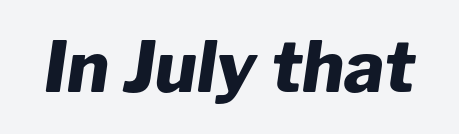
{"italic": "yes", "lean": "right", "slant_degrees": 8, "bold": "yes", "weight": "heavy", "width": "normal", "stroke_contrast": "low", "x_height": "medium", "monospaced": "no", "underline": "no", "letter_spacing": "normal", "letter_spacing_em": 0.0, "glyph_px": 70}
